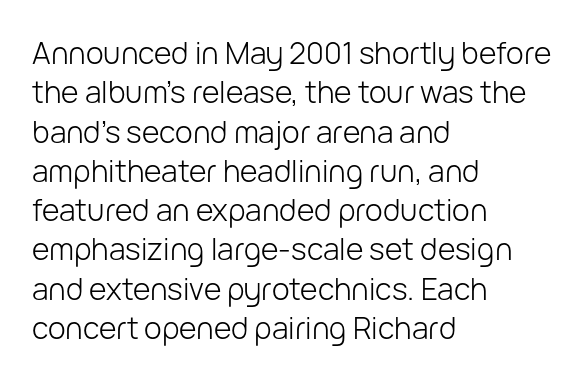
The image shows 30 px light sans-serif type, upright; set left-aligned, normal line spacing (1.31x), normal letter spacing, not underlined; low stroke contrast and a medium x-height.
